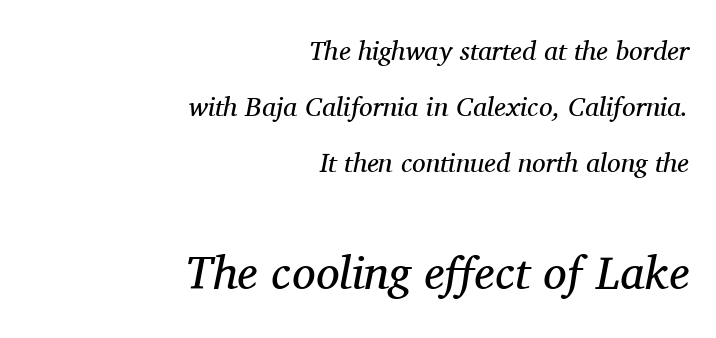
Q: Is the text bold? A: No.
Q: Is the text italic (slanted)? A: Yes, it leans right by about 11 degrees.
Q: Is the typeface a serif or a sans-serif typeface? A: Serif.
Q: Is the text underlined? A: No.
Q: How is the paragraph aligned? A: Right-aligned.
Q: Is the spacing between letters normal or unusually wide? A: Normal.
Q: Is the spacing between lines tight, normal or loose? A: Loose.
Q: Which block of text is set in a larger size, the first (top) or the second (bottom)? A: The second (bottom) one.
Q: Width (condensed, normal, or wide)? A: Normal.
Q: Stroke contrast? A: Medium.
Q: x-height? A: Medium.
Q: Monospaced? A: No.
